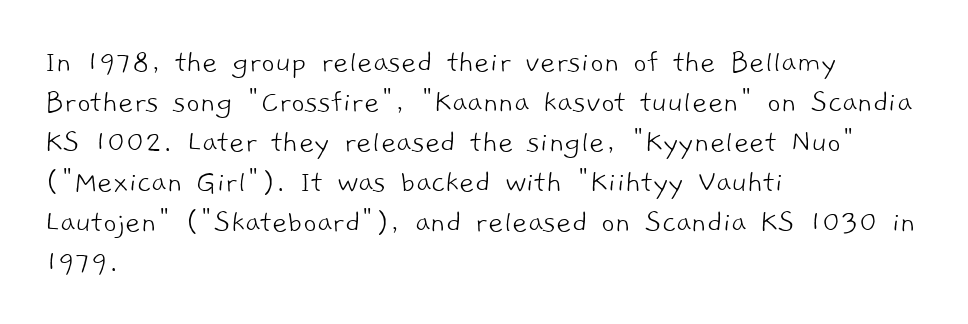
The image shows 33 px light sans-serif type; set left-aligned, line spacing 1.21x, normal letter spacing, not underlined; low stroke contrast and a medium x-height.
